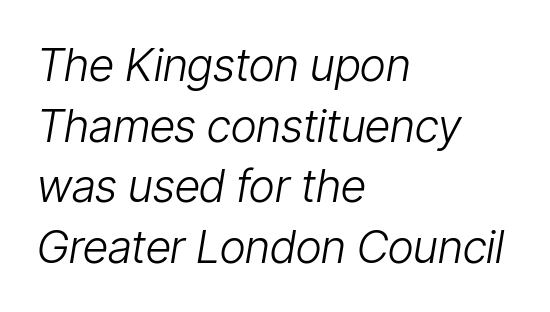
Q: Is the text bold? A: No.
Q: Is the text italic (slanted)? A: Yes, it leans right by about 9 degrees.
Q: Is the text underlined? A: No.
Q: How is the paragraph aligned? A: Left-aligned.
Q: Is the spacing between letters normal or unusually wide? A: Normal.
Q: Is the spacing between lines tight, normal or loose? A: Normal.
Q: Width (condensed, normal, or wide)? A: Condensed.
Q: Stroke contrast? A: Low.
Q: x-height? A: Medium.
Q: Monospaced? A: No.
